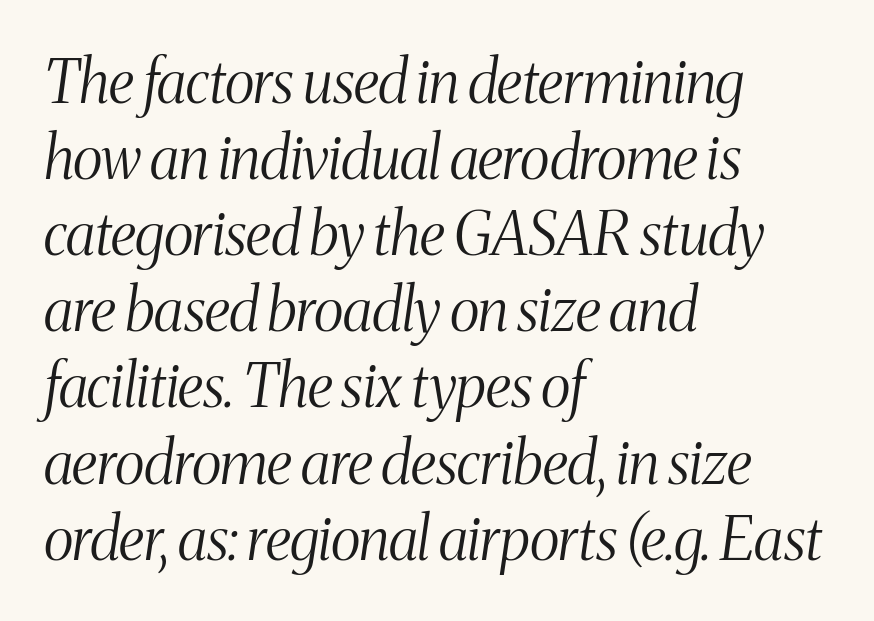
Each new line begins a customary step beneath the previous one. The designer went with a serif here, giving each stem small feet. Glance below the letters and you will spot only blank space. The characters are drawn with everyday or finer stroke widths.
